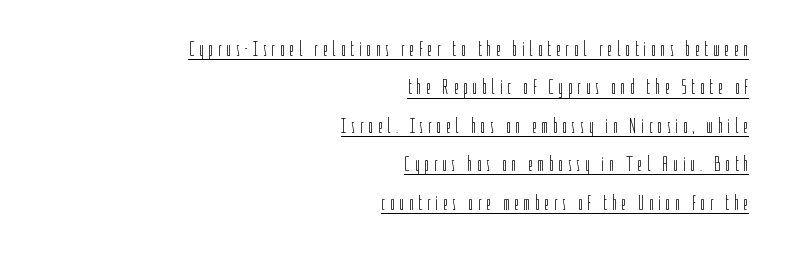
The image shows 21 px text type, upright; set right-aligned, line spacing 1.83x, unusually wide letter spacing (+0.22 em), underlined.
